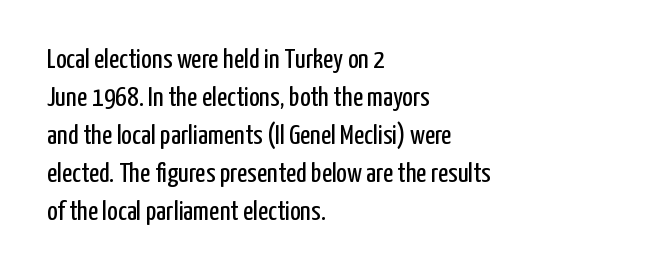
Q: Is the text bold? A: No.
Q: Is the text italic (slanted)? A: No, it is upright.
Q: Is the typeface a serif or a sans-serif typeface? A: Sans-serif.
Q: Is the text underlined? A: No.
Q: How is the paragraph aligned? A: Left-aligned.
Q: Is the spacing between letters normal or unusually wide? A: Normal.
Q: Is the spacing between lines tight, normal or loose? A: Normal.
Q: Width (condensed, normal, or wide)? A: Condensed.
Q: Stroke contrast? A: Low.
Q: x-height? A: Medium.
Q: Monospaced? A: No.
